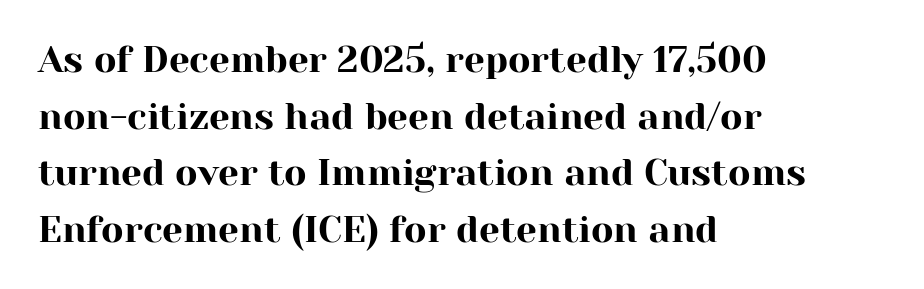
Between one letter and the next there's only the usual sliver of space. Small tapered or slab feet sit at the stroke ends, so this counts as serif. Students, observe: this is what conventionally led text looks like. If you drew a ruler down the left edge, every line would touch it. A roman cut, with each character standing at attention.
